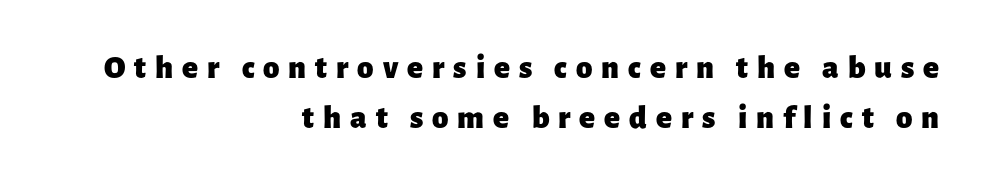
The image shows 33 px heavy sans-serif type, upright; set right-aligned, normal line spacing (1.51x), unusually wide letter spacing (+0.27 em), not underlined; low stroke contrast and a medium x-height.
